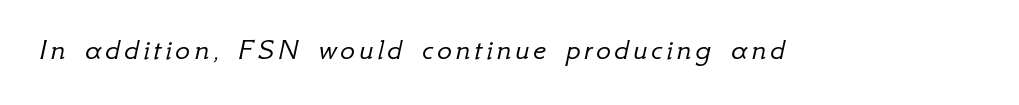
The image shows 31 px light type, italic (leaning right); set not underlined; low stroke contrast and a small x-height.
